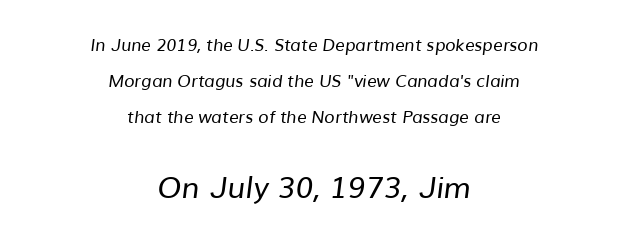
The image shows 30 px regular-weight sans-serif type; set centered, loose line spacing (2.12x), normal letter spacing, not underlined; the second (bottom) block is 1.76x larger; low stroke contrast and a medium x-height.
